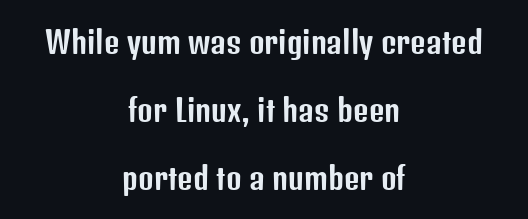
In terms of posture, this sample is upright. The gaps between neighbouring characters are ordinary and unremarkable. Reading down the column, the eye jumps a long way to each next line. Typographically, this falls in the sans-serif category.
